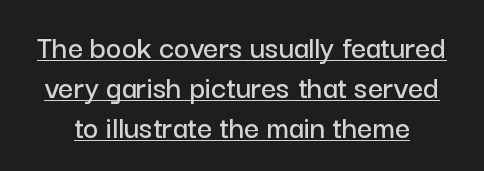
This sample carries an underscore along the baseline area. Regarding serifs, this sample does without them. No extra tracking has been applied to these lines. A typesetter would mark this as roman, not italic. Varying glyph widths throughout — classic text-font behaviour.
